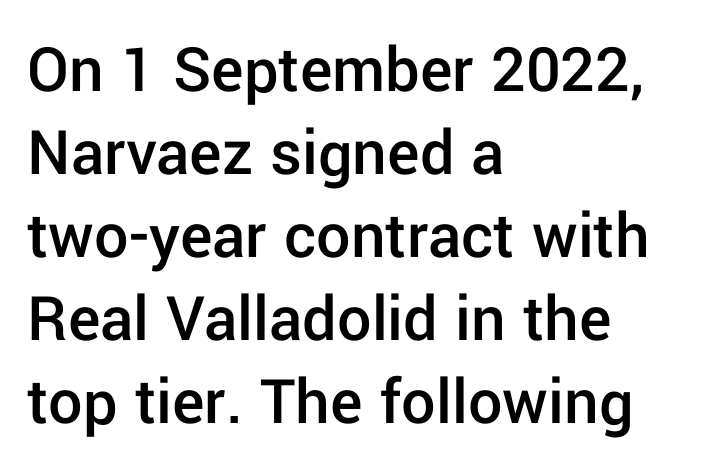
{"serif": "no", "italic": "no", "bold": "semi", "weight": "semibold", "width": "normal", "stroke_contrast": "low", "x_height": "medium", "monospaced": "no", "underline": "no", "align": "left", "line_spacing_ratio": 1.22, "letter_spacing": "normal", "letter_spacing_em": 0.0, "glyph_px": 68}
